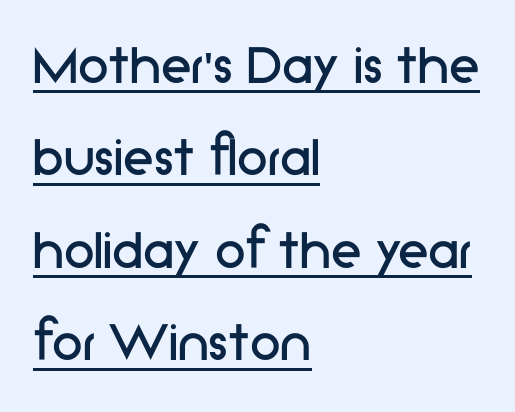
The image shows 62 px regular-weight sans-serif type, upright; set left-aligned, normal line spacing (1.49x), normal letter spacing, underlined; low stroke contrast and a medium x-height.
